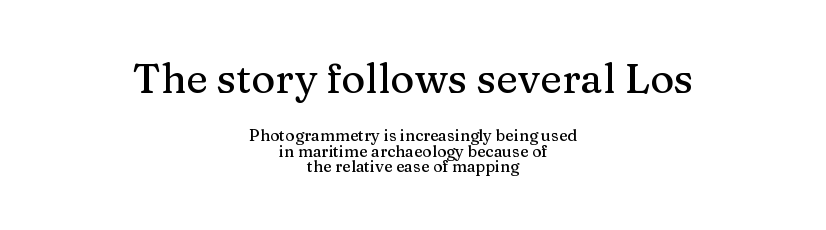
Q: Is the text italic (slanted)? A: No, it is upright.
Q: Is the typeface a serif or a sans-serif typeface? A: Serif.
Q: Is the text underlined? A: No.
Q: How is the paragraph aligned? A: Centered.
Q: Is the spacing between letters normal or unusually wide? A: Normal.
Q: Is the spacing between lines tight, normal or loose? A: Tight.
Q: Which block of text is set in a larger size, the first (top) or the second (bottom)? A: The first (top) one.
Q: Width (condensed, normal, or wide)? A: Normal.
Q: Stroke contrast? A: Medium.
Q: x-height? A: Medium.
Q: Monospaced? A: No.
